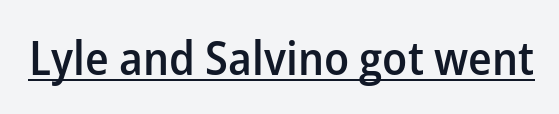
This is moderately heavy type, rendered in semibold. Observe the ordinary spacing: letters are neighbours, not strangers. A typographer would call this underscored text. The face used here is proportionally spaced, like ordinary book or web type.
